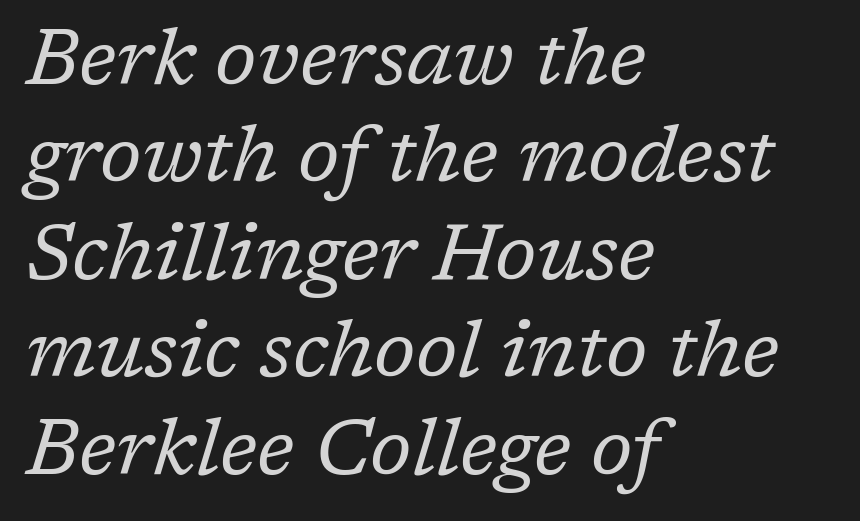
Q: Is the text bold? A: No.
Q: Is the text italic (slanted)? A: Yes, it leans right by about 17 degrees.
Q: Is the typeface a serif or a sans-serif typeface? A: Serif.
Q: Is the text underlined? A: No.
Q: How is the paragraph aligned? A: Left-aligned.
Q: Is the spacing between letters normal or unusually wide? A: Normal.
Q: Is the spacing between lines tight, normal or loose? A: Normal.
Q: Width (condensed, normal, or wide)? A: Normal.
Q: Stroke contrast? A: Low.
Q: x-height? A: Medium.
Q: Monospaced? A: No.
